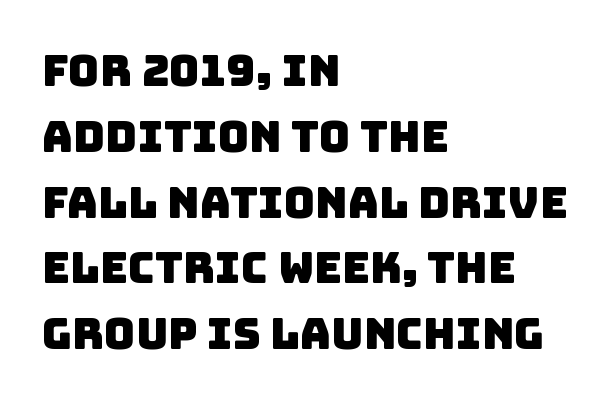
The image shows 43 px sans-serif type; set left-aligned, normal line spacing (1.53x), normal letter spacing, not underlined; low stroke contrast and a large x-height.
